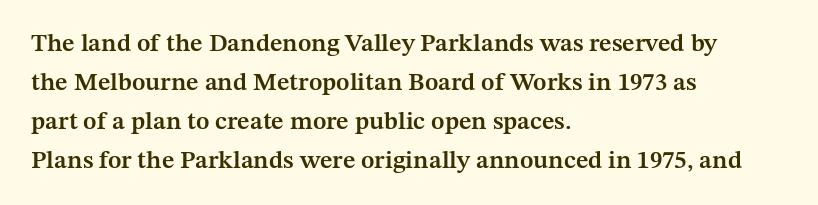
Q: Is the text bold? A: Semi-bold.
Q: Is the text italic (slanted)? A: No, it is upright.
Q: Is the text underlined? A: No.
Q: How is the paragraph aligned? A: Left-aligned.
Q: Is the spacing between letters normal or unusually wide? A: Normal.
Q: Is the spacing between lines tight, normal or loose? A: Normal.
